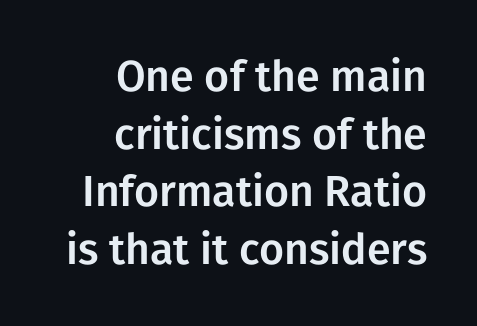
Students, observe: this is what conventionally led text looks like. Typeset ragged left — the right edge is the straight one. Is there any slant? The stems are plumb. Does extra space separate the letters? No, they use regular spacing.
